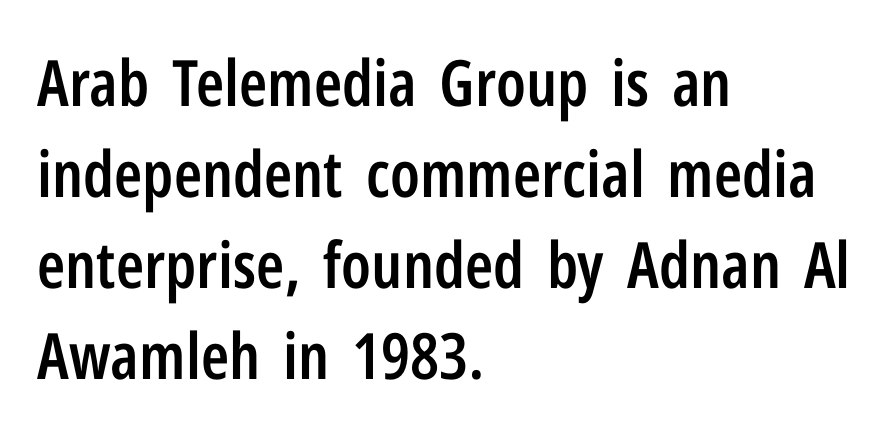
Q: Is the text bold? A: Semi-bold.
Q: Is the text italic (slanted)? A: No, it is upright.
Q: Is the typeface a serif or a sans-serif typeface? A: Sans-serif.
Q: Is the text underlined? A: No.
Q: How is the paragraph aligned? A: Left-aligned.
Q: Is the spacing between letters normal or unusually wide? A: Normal.
Q: Is the spacing between lines tight, normal or loose? A: Normal.
Q: Width (condensed, normal, or wide)? A: Condensed.
Q: Stroke contrast? A: Low.
Q: x-height? A: Medium.
Q: Monospaced? A: No.
